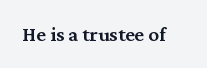
Q: Is the text bold? A: Semi-bold.
Q: Is the text italic (slanted)? A: No, it is upright.
Q: Is the text underlined? A: No.
Q: Is the spacing between letters normal or unusually wide? A: Normal.
